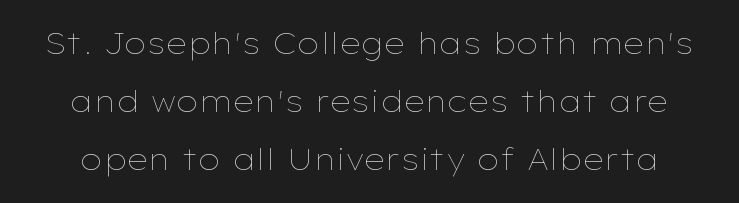
Q: Is the text bold? A: No.
Q: Is the text italic (slanted)? A: No, it is upright.
Q: Is the text underlined? A: No.
Q: Is the spacing between letters normal or unusually wide? A: Normal.
Q: Is the spacing between lines tight, normal or loose? A: Loose.
Q: Width (condensed, normal, or wide)? A: Wide.
Q: Stroke contrast? A: Low.
Q: x-height? A: Medium.
Q: Monospaced? A: No.
